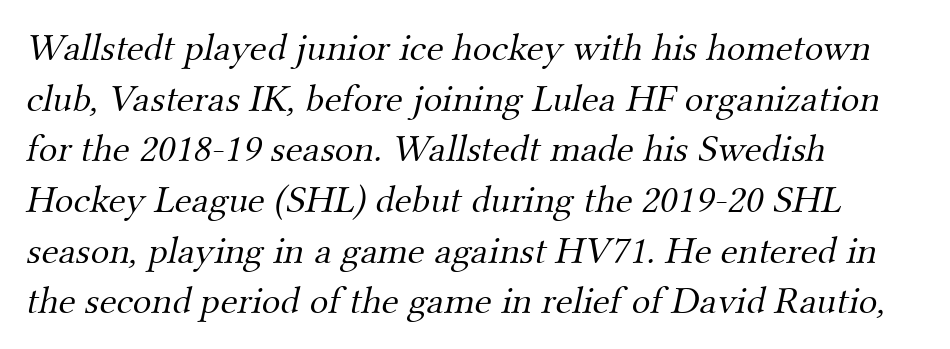
The image shows 39 px light serif type; set left-aligned, normal line spacing (1.3x), normal letter spacing, not underlined; medium stroke contrast and a small x-height.
